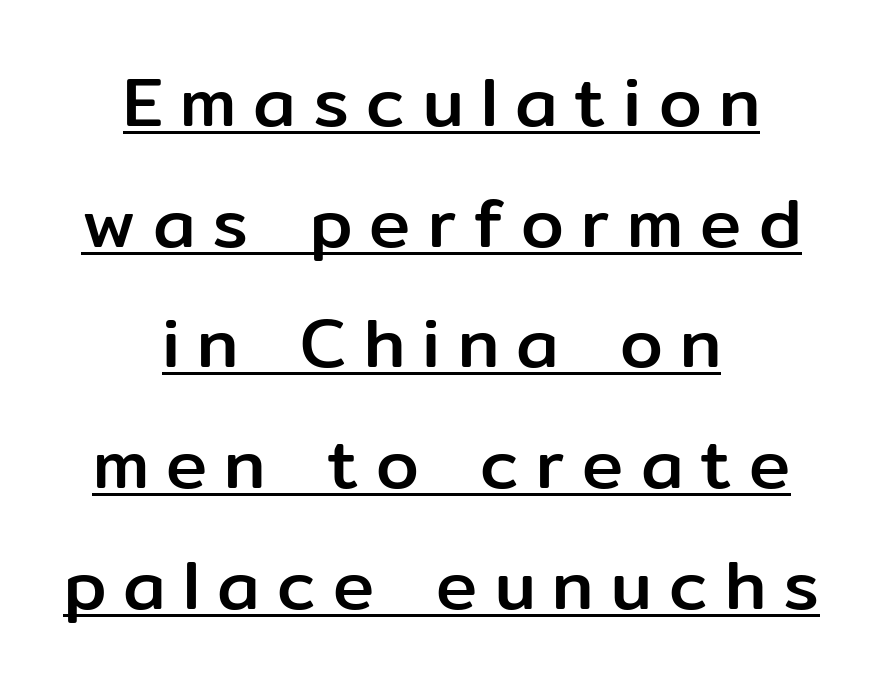
The image shows 69 px sans-serif type, upright; set centered, line spacing 1.75x, unusually wide letter spacing (+0.25 em), underlined; low stroke contrast and a medium x-height.
